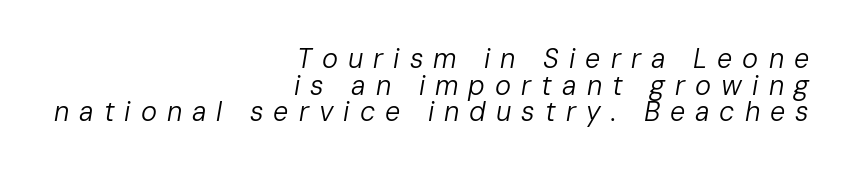
The image shows 27 px text type, italic (leaning right); set right-aligned, tight line spacing (0.99x), unusually wide letter spacing (+0.37 em), not underlined.
